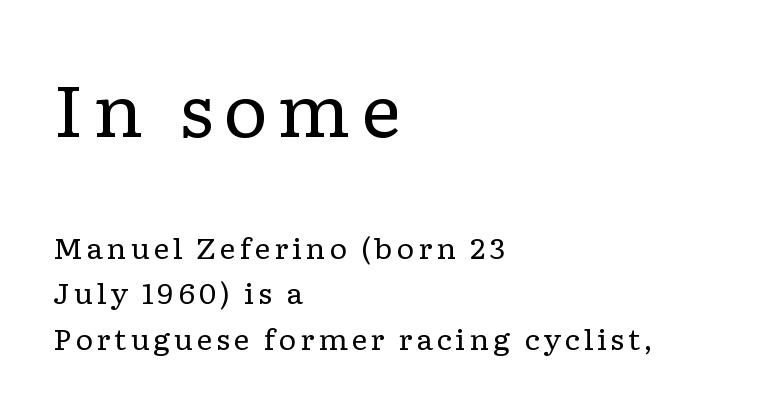
Q: Is the text bold? A: No.
Q: Is the text italic (slanted)? A: No, it is upright.
Q: Is the typeface a serif or a sans-serif typeface? A: Serif.
Q: Is the text underlined? A: No.
Q: How is the paragraph aligned? A: Left-aligned.
Q: Is the spacing between lines tight, normal or loose? A: Normal.
Q: Which block of text is set in a larger size, the first (top) or the second (bottom)? A: The first (top) one.
Q: Width (condensed, normal, or wide)? A: Wide.
Q: Stroke contrast? A: Low.
Q: x-height? A: Medium.
Q: Monospaced? A: No.
